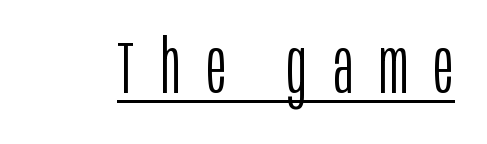
Q: Is the text bold? A: No.
Q: Is the text italic (slanted)? A: No, it is upright.
Q: Is the typeface a serif or a sans-serif typeface? A: Sans-serif.
Q: Is the text underlined? A: Yes.
Q: Is the spacing between letters normal or unusually wide? A: Unusually wide.
Q: Width (condensed, normal, or wide)? A: Condensed.
Q: Stroke contrast? A: Low.
Q: x-height? A: Large.
Q: Monospaced? A: No.
